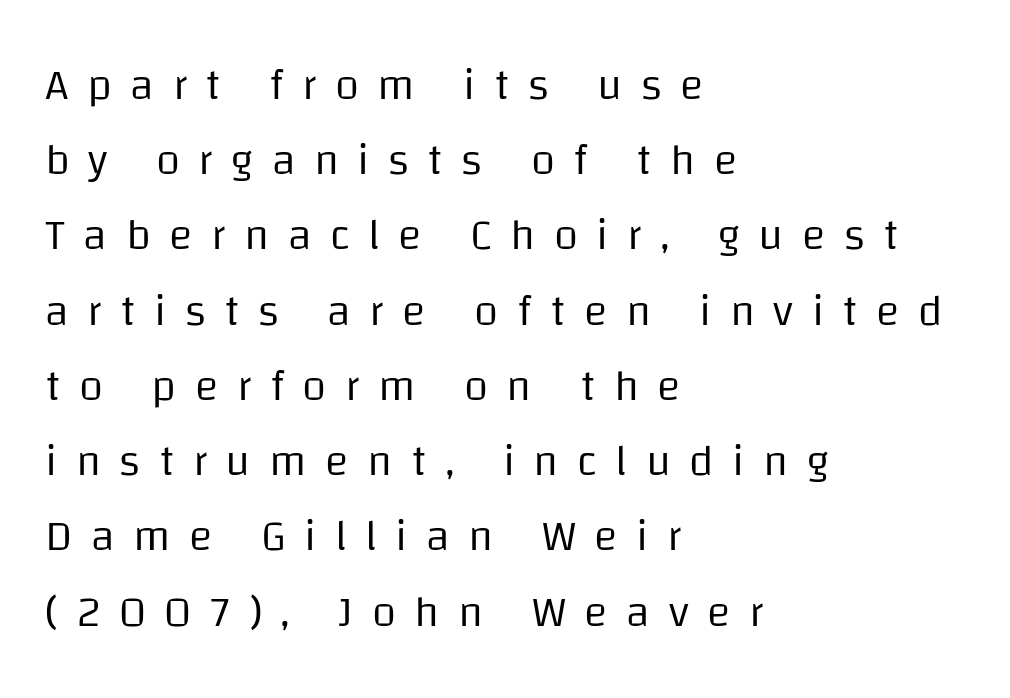
This is not heavy type; no bold has been used. Unlike italic type, these characters show no tilt at all. Bare-footed words on every line. Line beginnings align vertically; line endings do not. The horizontal fit of the characters is loose and conspicuously gappy. To sum up the face: it is a sans, with no serifs.
